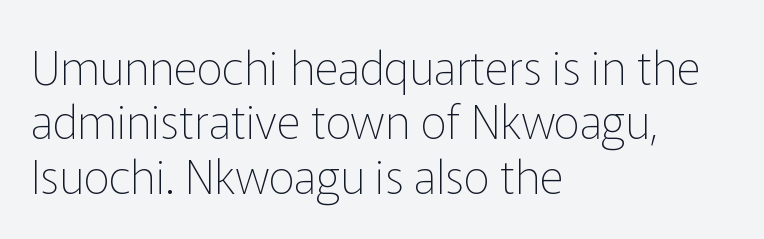
The image shows 46 px thin sans-serif type, upright; set left-aligned, line spacing 1.18x, normal letter spacing, not underlined; low stroke contrast and a medium x-height.
